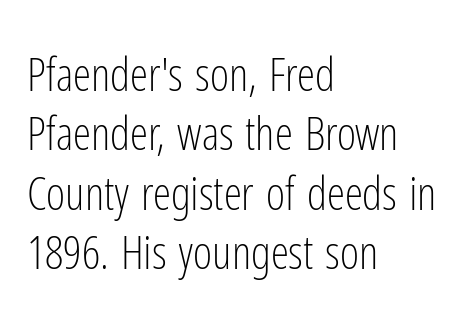
The image shows 46 px light, condensed sans-serif type, upright; set left-aligned, normal line spacing (1.29x), normal letter spacing, not underlined; low stroke contrast and a medium x-height.
